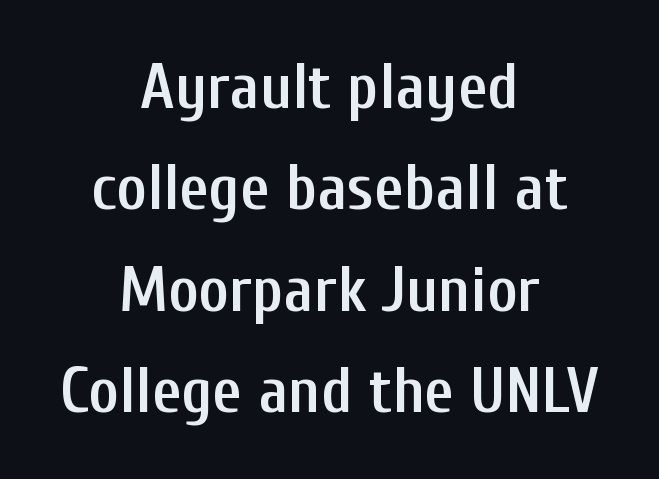
Q: Is the text bold? A: Semi-bold.
Q: Is the text italic (slanted)? A: No, it is upright.
Q: Is the typeface a serif or a sans-serif typeface? A: Sans-serif.
Q: Is the text underlined? A: No.
Q: How is the paragraph aligned? A: Centered.
Q: Is the spacing between letters normal or unusually wide? A: Normal.
Q: Is the spacing between lines tight, normal or loose? A: Normal.
Q: Width (condensed, normal, or wide)? A: Condensed.
Q: Stroke contrast? A: Low.
Q: x-height? A: Medium.
Q: Monospaced? A: No.
